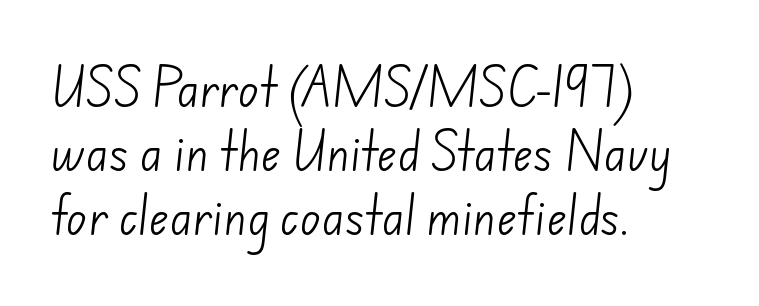
Q: Is the text bold? A: No.
Q: Is the typeface a serif or a sans-serif typeface? A: Sans-serif.
Q: Is the text underlined? A: No.
Q: How is the paragraph aligned? A: Left-aligned.
Q: Is the spacing between letters normal or unusually wide? A: Normal.
Q: Is the spacing between lines tight, normal or loose? A: Normal.
Q: Width (condensed, normal, or wide)? A: Normal.
Q: Stroke contrast? A: Low.
Q: x-height? A: Small.
Q: Monospaced? A: No.
